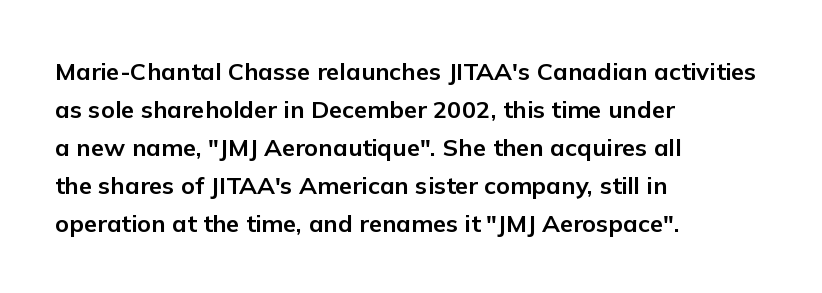
The image shows 24 px bold type, upright; set left-aligned, normal line spacing (1.58x), normal letter spacing, not underlined.
